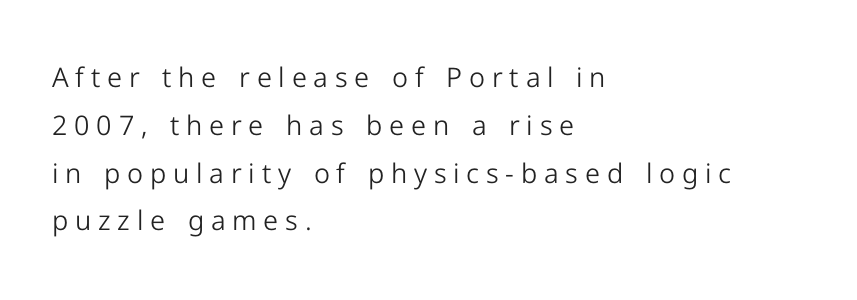
Q: Is the text bold? A: No.
Q: Is the text italic (slanted)? A: No, it is upright.
Q: Is the text underlined? A: No.
Q: How is the paragraph aligned? A: Left-aligned.
Q: Is the spacing between letters normal or unusually wide? A: Unusually wide.
